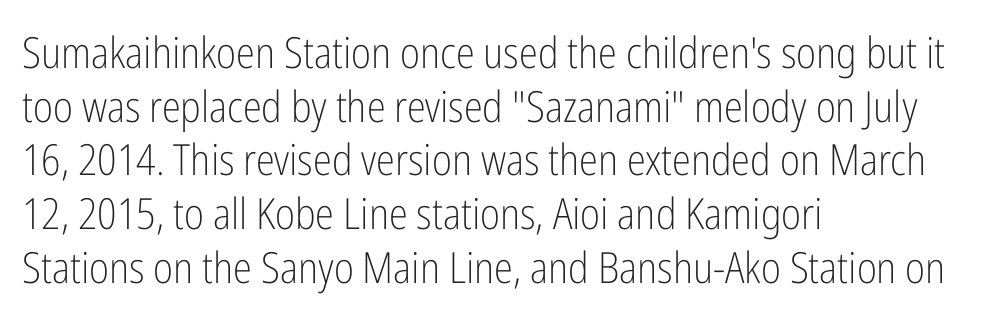
Q: Is the text bold? A: No.
Q: Is the text italic (slanted)? A: No, it is upright.
Q: Is the typeface a serif or a sans-serif typeface? A: Sans-serif.
Q: Is the text underlined? A: No.
Q: How is the paragraph aligned? A: Left-aligned.
Q: Is the spacing between letters normal or unusually wide? A: Normal.
Q: Is the spacing between lines tight, normal or loose? A: Normal.
Q: Width (condensed, normal, or wide)? A: Condensed.
Q: Stroke contrast? A: Low.
Q: x-height? A: Medium.
Q: Monospaced? A: No.
